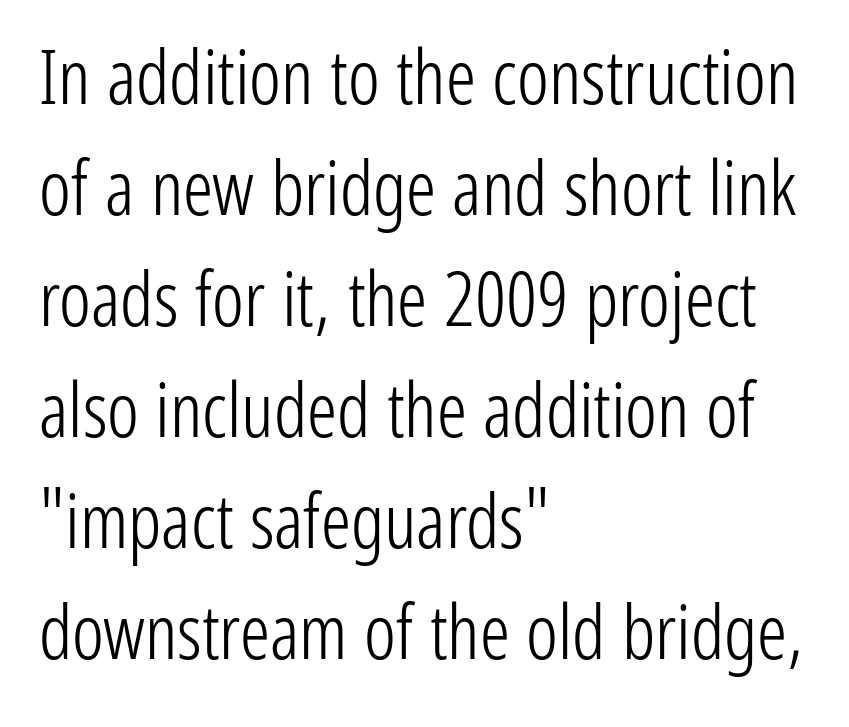
These lines sit exactly where default settings would place them. A typesetter would call this proportional, since set widths differ per character. Teacher's note: observe the even left margin — that is flush-left alignment. A typesetter would mark this as roman, not italic. No word sits above an underline.
